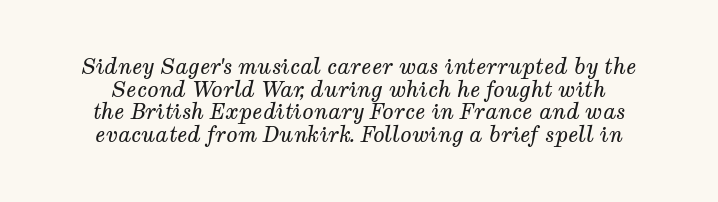
No word sits above an underline. No heavy texture on the line: the type isn't bold. Rendered with sloped, italic letterforms. This sample trades vertical openness for compactness between lines.
